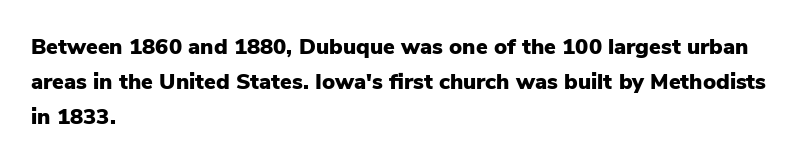
{"italic": "no", "bold": "yes", "underline": "no", "align": "left", "line_spacing": "normal", "line_spacing_ratio": 1.59, "letter_spacing": "normal", "letter_spacing_em": 0.0, "glyph_px": 22}
